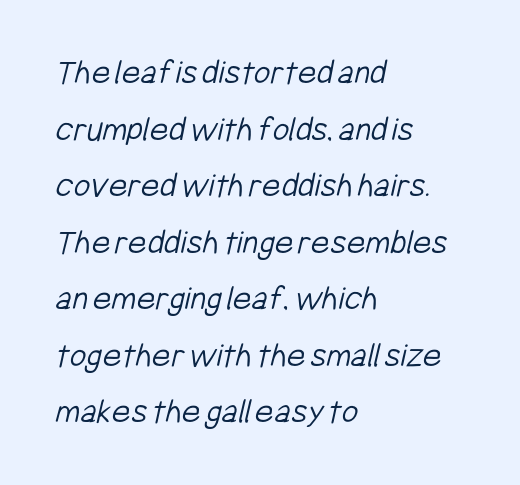
The image shows 36 px light, condensed sans-serif type; set left-aligned, normal line spacing (1.57x), normal letter spacing, not underlined; low stroke contrast and a medium x-height.
